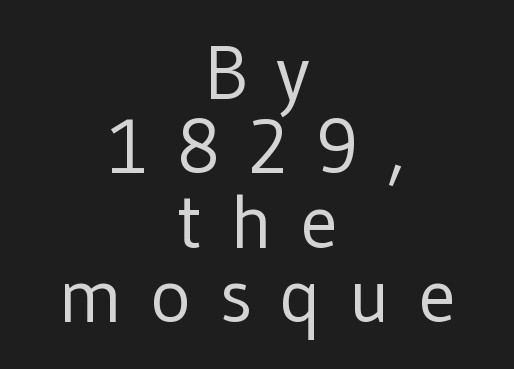
Characters remain perfectly vertical along every line. Spacing verdict: proportional, widths tailored to each character. One-word summary of the alignment: center. Each letter's strokes conclude bluntly, with no projecting serifs. Closely set lines give the paragraph a compact silhouette. Characters follow at a spacing far wider than the type designer built in.
